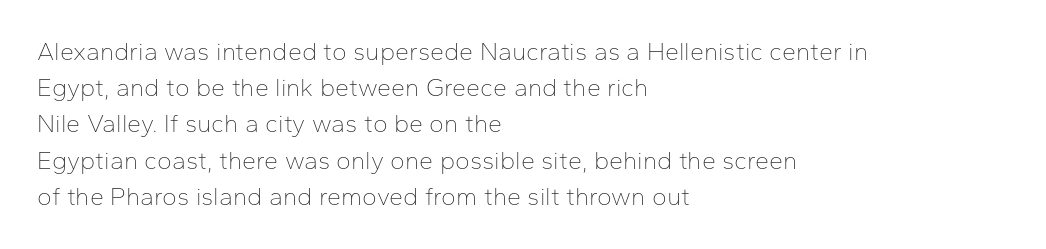
{"italic": "no", "bold": "no", "underline": "no", "align": "left", "line_spacing": "normal", "line_spacing_ratio": 1.45, "letter_spacing": "normal", "letter_spacing_em": 0.0, "glyph_px": 25}
